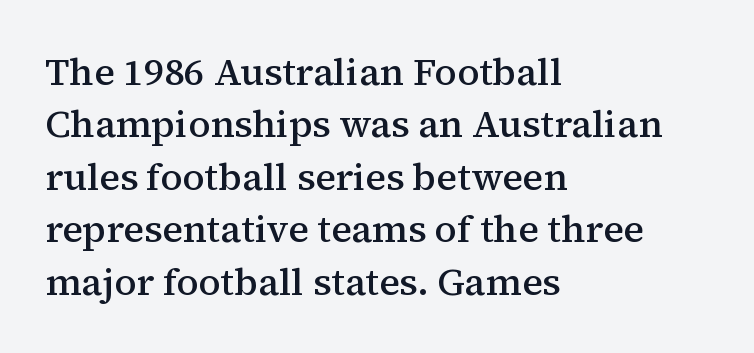
These lines keep a tight, regular rhythm from letter to letter. Notice how the passage keeps a crisp vertical edge on the left only. Small tapered or slab feet sit at the stroke ends, so this counts as serif. Caption: semibold face, moderately heavy strokes. Unmarked baselines from the first word to the last.
